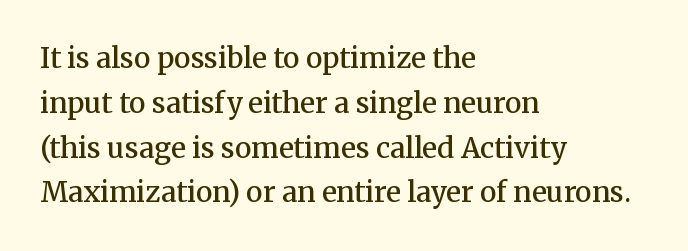
{"serif": "yes", "italic": "no", "bold": "semi", "weight": "semibold", "width": "normal", "stroke_contrast": "medium", "x_height": "medium", "monospaced": "no", "underline": "no", "align": "left", "line_spacing": "normal", "line_spacing_ratio": 1.6, "letter_spacing": "normal", "letter_spacing_em": 0.0, "glyph_px": 28}
